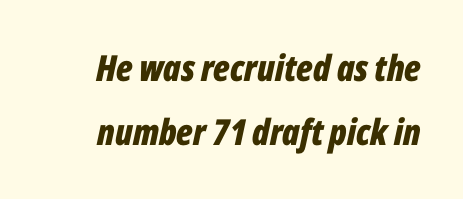
{"italic": "yes", "lean": "right", "slant_degrees": 12, "bold": "yes", "weight": "bold", "width": "condensed", "stroke_contrast": "low", "x_height": "medium", "monospaced": "no", "underline": "no", "line_spacing_ratio": 1.78, "letter_spacing": "normal", "letter_spacing_em": 0.0, "glyph_px": 36}
